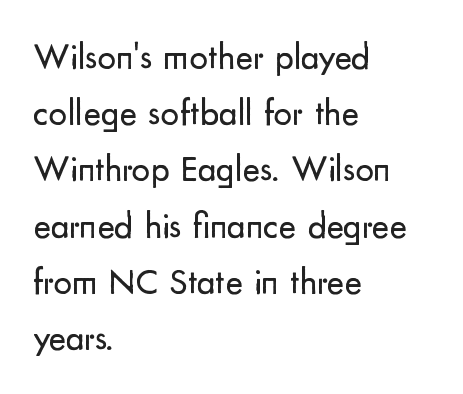
The image shows 37 px regular-weight sans-serif type, upright; set left-aligned, normal line spacing (1.52x), normal letter spacing, not underlined; low stroke contrast and a small x-height.
